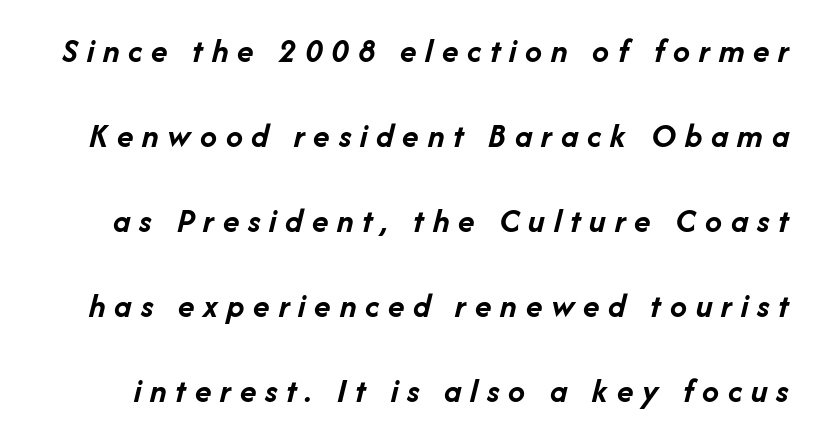
The image shows 34 px semibold type, italic (leaning right); set loose line spacing (2.5x), unusually wide letter spacing (+0.26 em), not underlined; low stroke contrast and a medium x-height.
